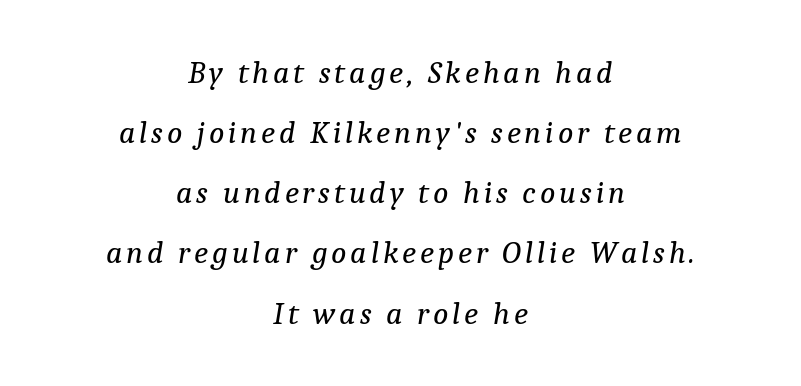
Q: Is the text bold? A: No.
Q: Is the text italic (slanted)? A: Yes, it leans right by about 9 degrees.
Q: Is the typeface a serif or a sans-serif typeface? A: Serif.
Q: Is the text underlined? A: No.
Q: How is the paragraph aligned? A: Centered.
Q: Width (condensed, normal, or wide)? A: Normal.
Q: Stroke contrast? A: Low.
Q: x-height? A: Medium.
Q: Monospaced? A: No.
